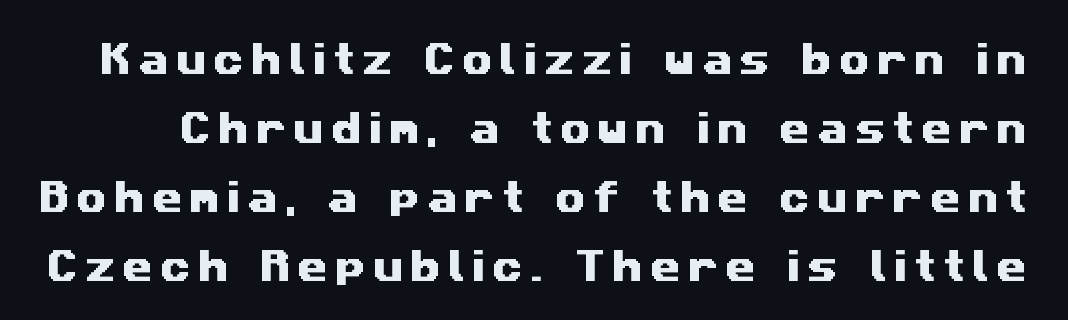
Think of a printed novel: that variable character pitch is what you see here. What stands out about the letter spacing? Its width — letters are far apart. Nope, no serifs anywhere on these letters. Summary of vertical rhythm: relaxed, with wide interline spacing. Rule under the text: the space is simply empty.
